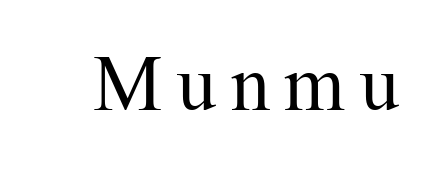
The image shows 78 px regular-weight serif type, upright; set not underlined; medium stroke contrast and a medium x-height.
